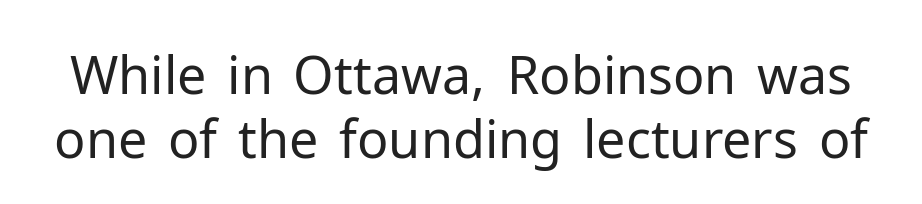
To sum up the face: it is a sans, with no serifs. The horizontal fit of the characters is conventional and even. You could not count columns in this text — the font is proportionally spaced. Each stroke keeps to a modest, everyday thickness or less. Clear beneath every line of the passage. This is the regular roman posture of the typeface.
